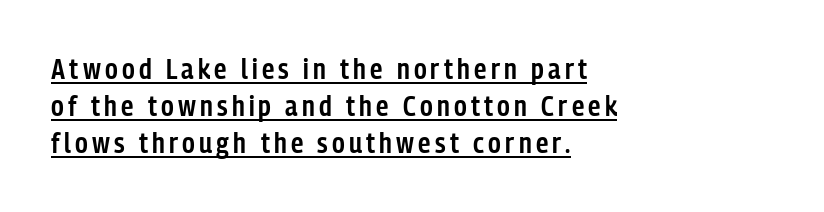
The image shows 28 px semibold, condensed sans-serif type, upright; set left-aligned, normal line spacing (1.33x), underlined; low stroke contrast and a medium x-height.
